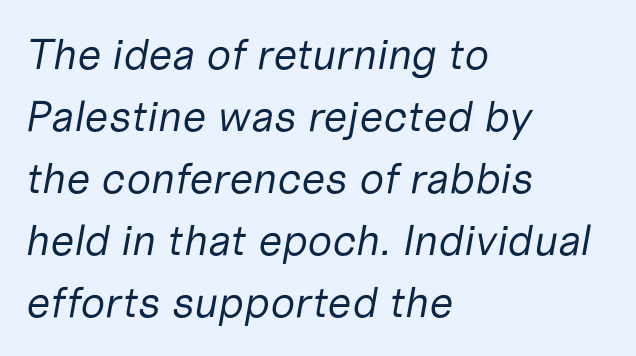
{"italic": "yes", "lean": "right", "slant_degrees": 10, "bold": "no", "weight": "regular", "width": "normal", "stroke_contrast": "low", "x_height": "medium", "monospaced": "no", "underline": "no", "align": "left", "line_spacing": "normal", "line_spacing_ratio": 1.44, "letter_spacing": "normal", "letter_spacing_em": 0.0, "glyph_px": 43}
